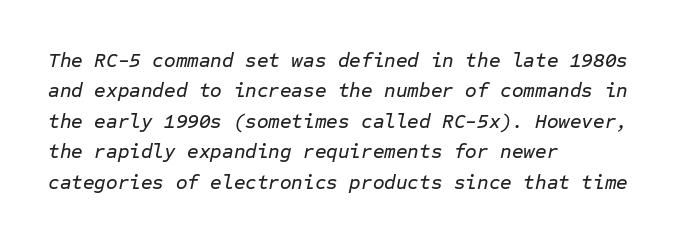
In terms of leading, this rendering sits right in the middle. An italicized treatment has been applied to the whole sample. Compared with typical body copy, the letter spacing here is the same. Decoration check: the copy has no underline.
